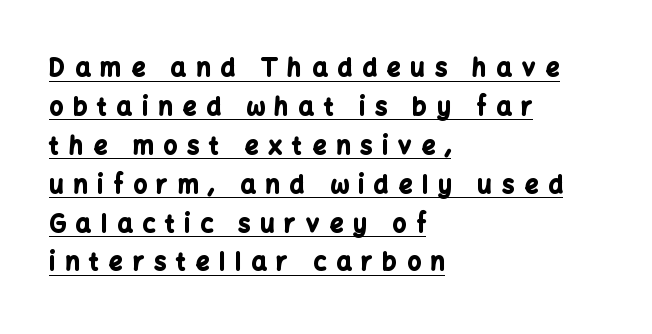
Each new line begins a customary step beneath the previous one. In designer terms, the underline attribute is active on this setting. Chunky letters — that's bold for sure. Ascenders rise straight up at ninety degrees. The paragraph shown leans on its left margin.
